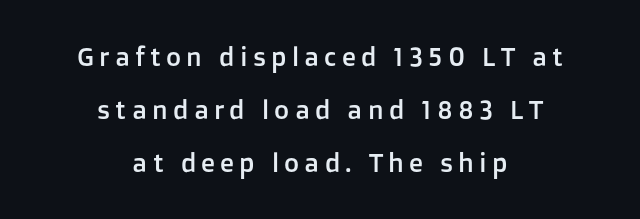
Q: Is the text italic (slanted)? A: No, it is upright.
Q: Is the text underlined? A: No.
Q: How is the paragraph aligned? A: Centered.
Q: Is the spacing between letters normal or unusually wide? A: Unusually wide.
Q: Is the spacing between lines tight, normal or loose? A: Loose.
